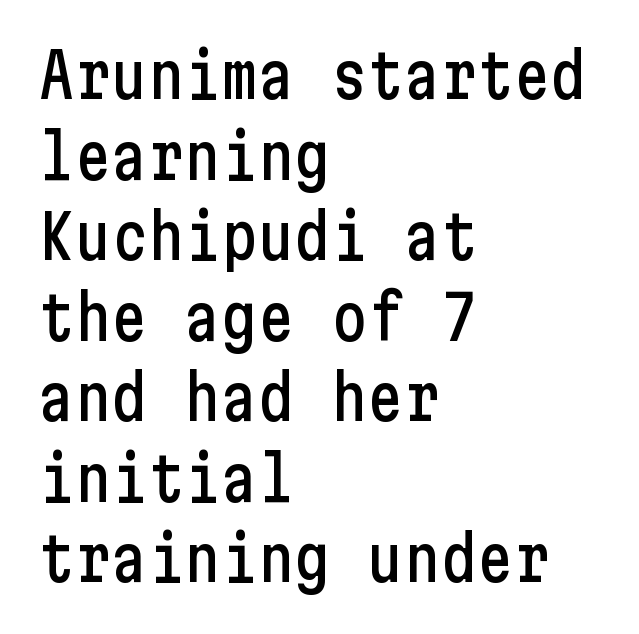
Notice how descenders clear the ascenders below comfortably — that's standard leading. Spacing between characters is what you'd get straight out of the box. Ascenders rise straight up at ninety degrees. Clear beneath every line of the passage. One-word summary of the alignment: left. Each letter's strokes conclude bluntly, with no projecting serifs.
